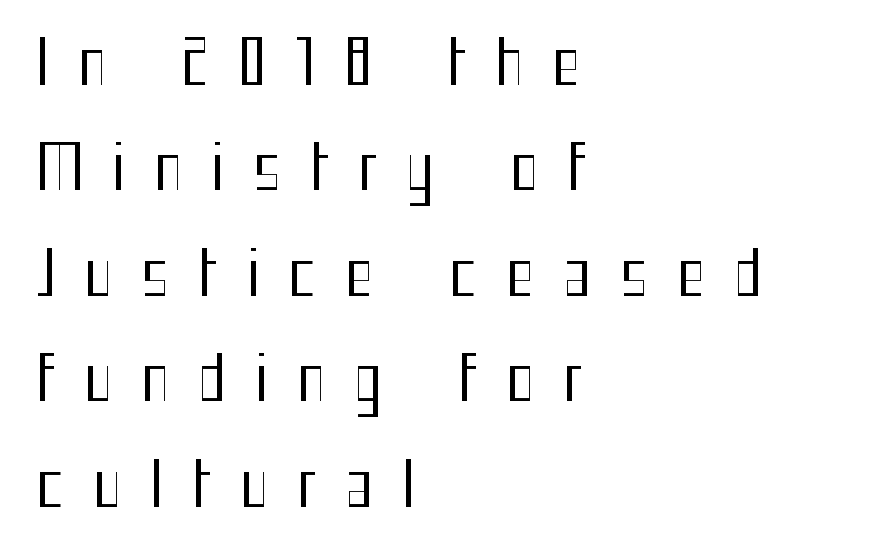
The image shows 62 px regular-weight, condensed sans-serif type, upright; set left-aligned, normal line spacing (1.7x), unusually wide letter spacing (+0.45 em), not underlined; medium stroke contrast and a medium x-height.
